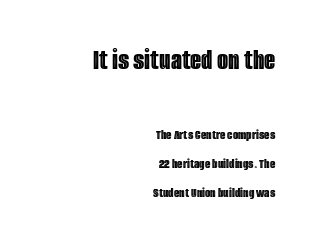
{"italic": "no", "width": "condensed", "x_height": "large", "monospaced": "no", "underline": "no", "align": "right", "line_spacing": "loose", "line_spacing_ratio": 2.08, "letter_spacing": "normal", "letter_spacing_em": 0.0, "larger_block": "first", "size_ratio": 2.07, "glyph_px": 29}
